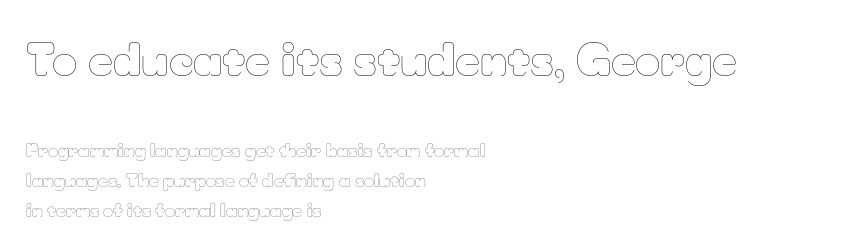
{"italic": "no", "bold": "no", "weight": "thin", "width": "normal", "stroke_contrast": "low", "x_height": "small", "monospaced": "no", "underline": "no", "align": "left", "line_spacing_ratio": 1.78, "letter_spacing": "normal", "letter_spacing_em": 0.0, "larger_block": "first", "size_ratio": 2.53, "glyph_px": 43}
